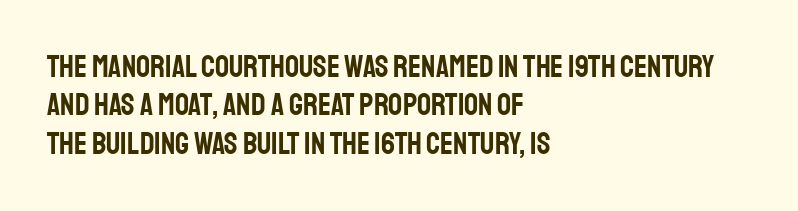
Q: Is the text italic (slanted)? A: No, it is upright.
Q: Is the typeface a serif or a sans-serif typeface? A: Sans-serif.
Q: Is the text underlined? A: No.
Q: How is the paragraph aligned? A: Left-aligned.
Q: Is the spacing between letters normal or unusually wide? A: Normal.
Q: Width (condensed, normal, or wide)? A: Condensed.
Q: Stroke contrast? A: Low.
Q: x-height? A: Large.
Q: Monospaced? A: No.
